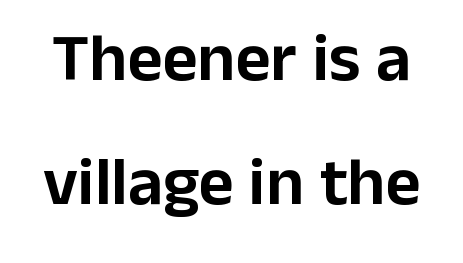
Is this a sans? Yes — the strokes have no serifs. Here the designer chose a conventional face with non-uniform glyph widths. The horizontal fit of the characters is conventional and even. Has an underline been added? It has not. A typesetter would mark this as roman, not italic.
